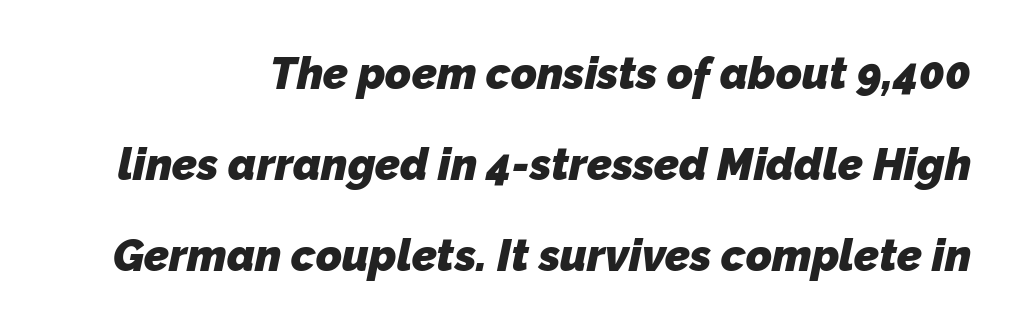
Q: Is the text bold? A: Yes.
Q: Is the typeface a serif or a sans-serif typeface? A: Sans-serif.
Q: Is the text underlined? A: No.
Q: Is the spacing between letters normal or unusually wide? A: Normal.
Q: Is the spacing between lines tight, normal or loose? A: Loose.
Q: Width (condensed, normal, or wide)? A: Normal.
Q: Stroke contrast? A: Low.
Q: x-height? A: Medium.
Q: Monospaced? A: No.
